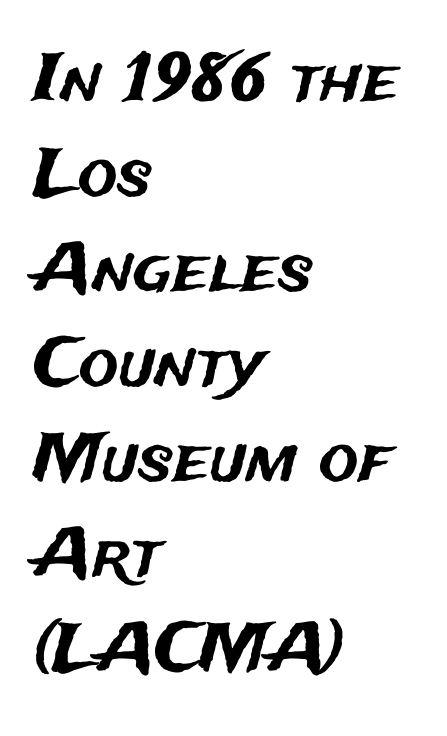
Q: Is the text italic (slanted)? A: Yes.
Q: Is the typeface a serif or a sans-serif typeface? A: Sans-serif.
Q: Is the text underlined? A: No.
Q: How is the paragraph aligned? A: Left-aligned.
Q: Is the spacing between letters normal or unusually wide? A: Normal.
Q: Is the spacing between lines tight, normal or loose? A: Normal.
Q: Width (condensed, normal, or wide)? A: Normal.
Q: Stroke contrast? A: Medium.
Q: x-height? A: Medium.
Q: Monospaced? A: No.
